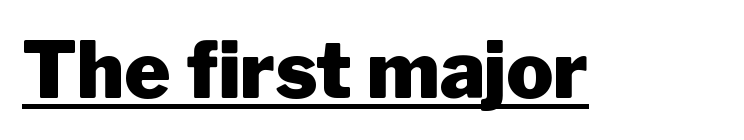
Inter-character spacing is left at the font's built-in metrics. Ascenders rise straight up at ninety degrees. Is this a fixed-width face? No — the glyphs have proportional, varying widths. Typesetter's note: full bold, strokes at maximum text heaviness.
